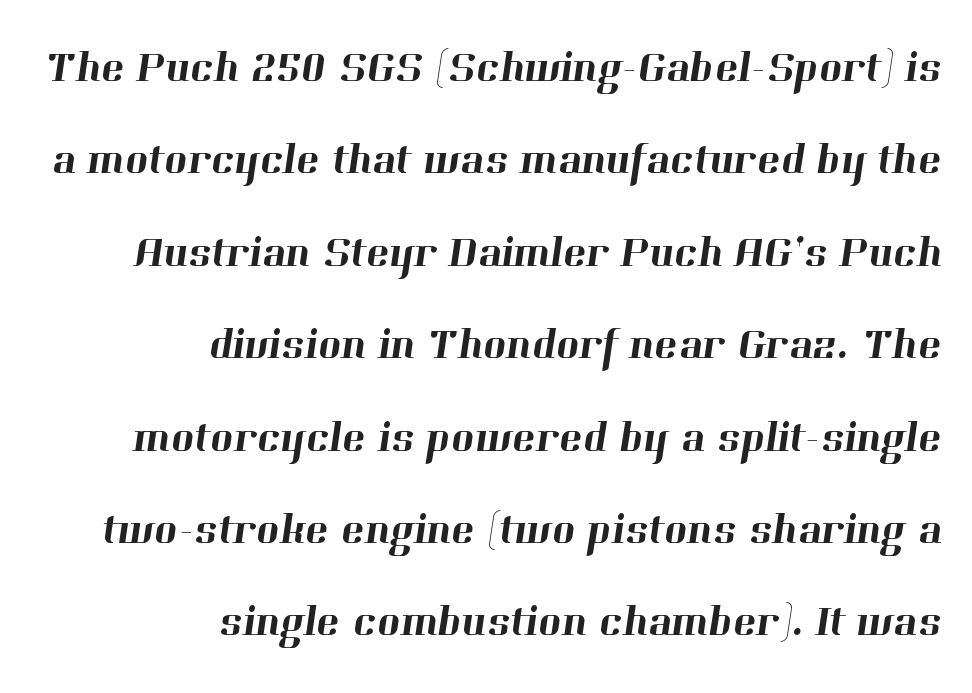
The image shows 44 px serif type; set right-aligned, loose line spacing (2.1x), normal letter spacing, not underlined; high stroke contrast and a medium x-height.
